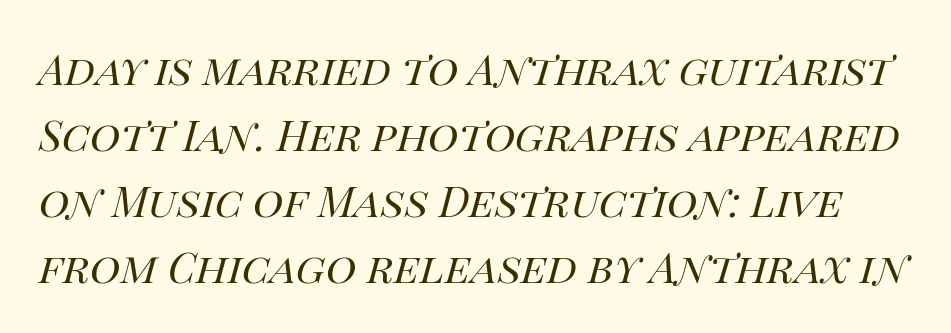
Q: Is the text bold? A: No.
Q: Is the text italic (slanted)? A: Yes, it leans right by about 14 degrees.
Q: Is the text underlined? A: No.
Q: Is the spacing between letters normal or unusually wide? A: Normal.
Q: Is the spacing between lines tight, normal or loose? A: Normal.
Q: Width (condensed, normal, or wide)? A: Normal.
Q: Stroke contrast? A: High.
Q: x-height? A: Large.
Q: Monospaced? A: No.
